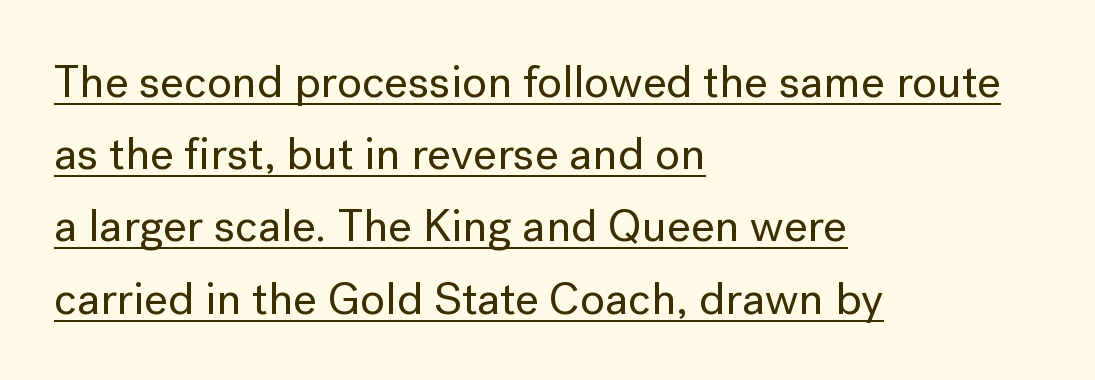
The letters stand straight up with perfectly vertical stems. The leading is moderate, giving the passage an even texture. Examine the stroke ends and you'll find no serifs. A baseline rule has been typeset under these characters. Each letter keeps its own natural width here, so spacing adapts to shape.
